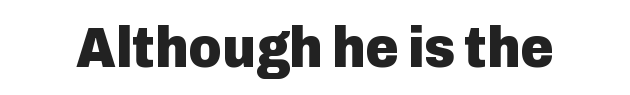
The image shows 57 px heavy sans-serif type, upright; set normal letter spacing, not underlined; low stroke contrast and a medium x-height.
